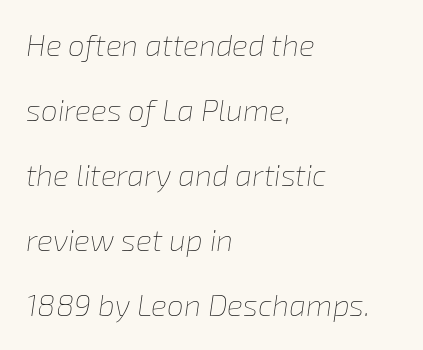
Q: Is the text bold? A: No.
Q: Is the text italic (slanted)? A: Yes, it leans right by about 8 degrees.
Q: Is the text underlined? A: No.
Q: How is the paragraph aligned? A: Left-aligned.
Q: Is the spacing between letters normal or unusually wide? A: Normal.
Q: Is the spacing between lines tight, normal or loose? A: Loose.
Q: Width (condensed, normal, or wide)? A: Normal.
Q: Stroke contrast? A: Low.
Q: x-height? A: Medium.
Q: Monospaced? A: No.
